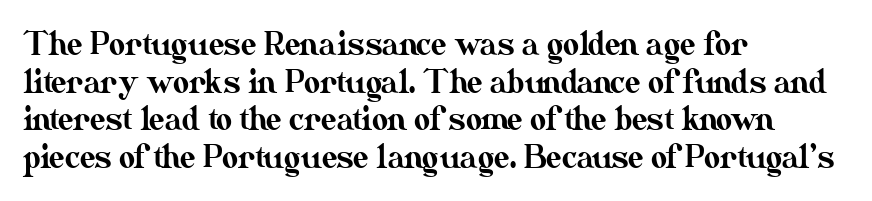
A typesetter would call this zero additional tracking. Line starts are locked; line ends wander. This sample has the flowing, uneven cadence of proportional lettering. Upright lettering throughout.
